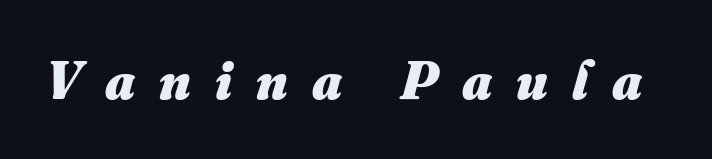
Descender tails drop into unmarked territory. Spacing verdict: proportional, widths tailored to each character. Chunky letters — that's bold for sure. Display-style spreading of the glyphs; the letterfit is very open.
